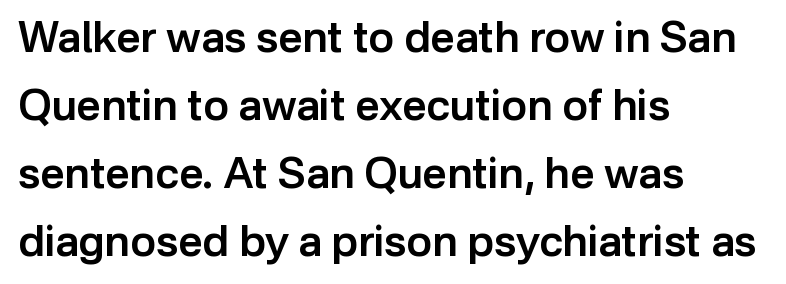
The image shows 43 px semibold sans-serif type, upright; set left-aligned, normal line spacing (1.58x), normal letter spacing, not underlined; low stroke contrast and a medium x-height.
